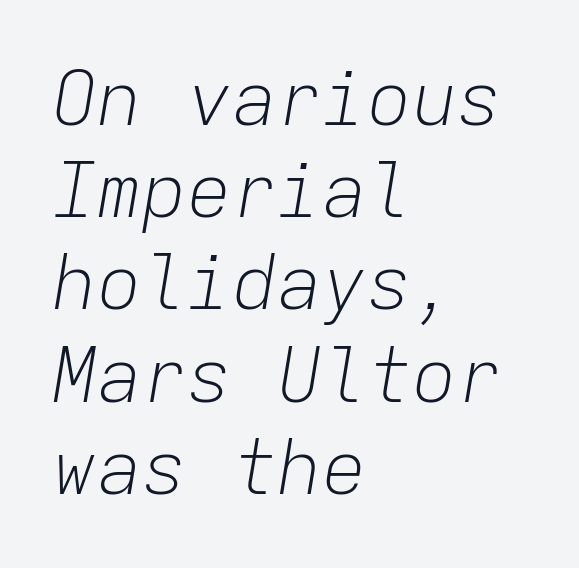
Spacing verdict: monospaced, one width for all characters. Observe the lean: these are italic letterforms. Compared with typical body copy, the letter spacing here is the same. The words here are not underlined. The weight would be labelled regular, book, light, or lighter still. Leftover space on each line is placed entirely after the last word.
